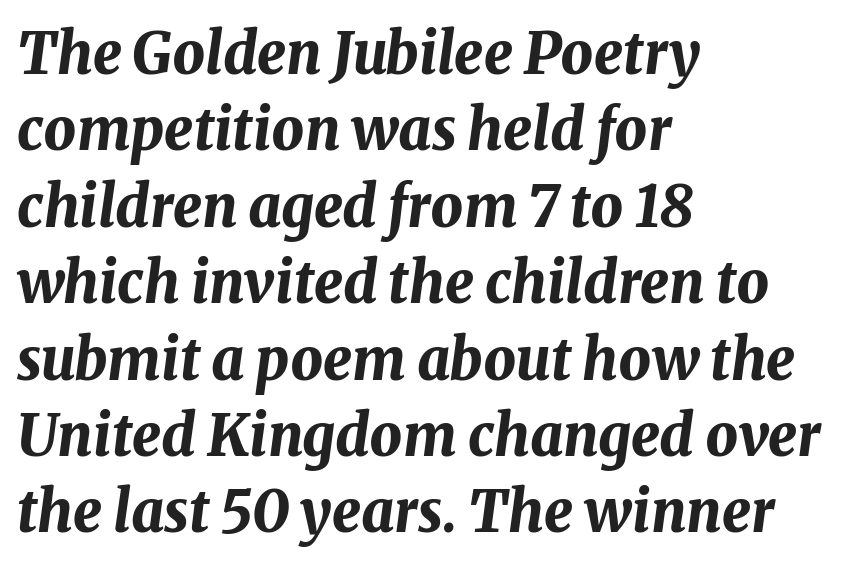
Q: Is the text bold? A: Yes.
Q: Is the text italic (slanted)? A: Yes, it leans right by about 8 degrees.
Q: Is the text underlined? A: No.
Q: How is the paragraph aligned? A: Left-aligned.
Q: Is the spacing between letters normal or unusually wide? A: Normal.
Q: Is the spacing between lines tight, normal or loose? A: Normal.
Q: Width (condensed, normal, or wide)? A: Normal.
Q: Stroke contrast? A: Medium.
Q: x-height? A: Medium.
Q: Monospaced? A: No.
